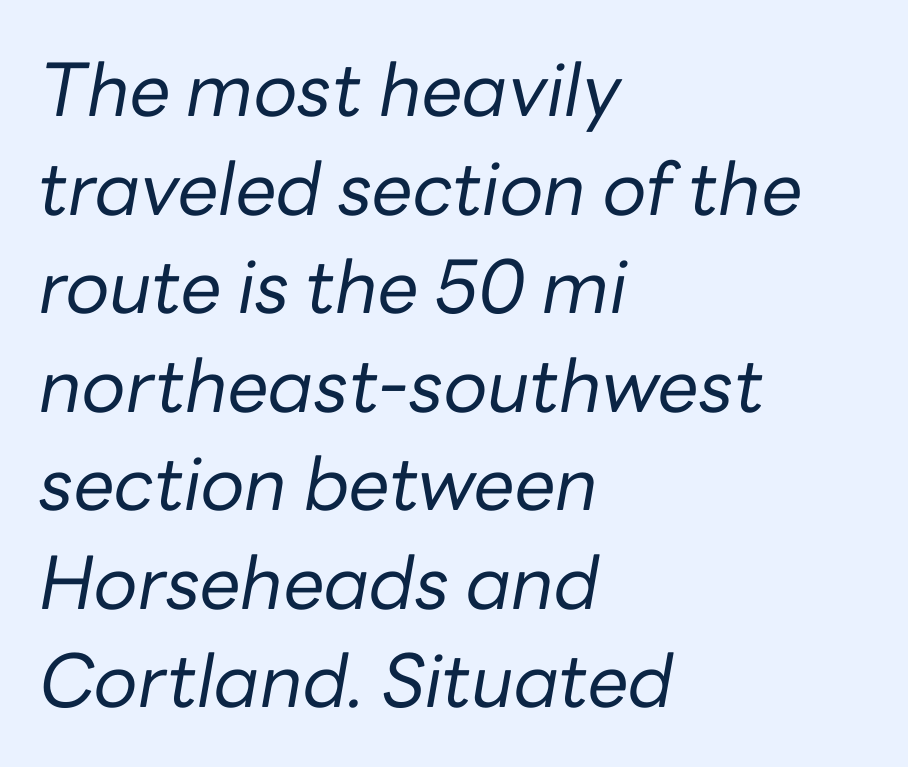
{"italic": "yes", "lean": "right", "slant_degrees": 10, "bold": "no", "weight": "regular", "width": "normal", "stroke_contrast": "low", "x_height": "medium", "monospaced": "no", "underline": "no", "align": "left", "line_spacing": "normal", "line_spacing_ratio": 1.35, "letter_spacing": "normal", "letter_spacing_em": 0.0, "glyph_px": 73}
